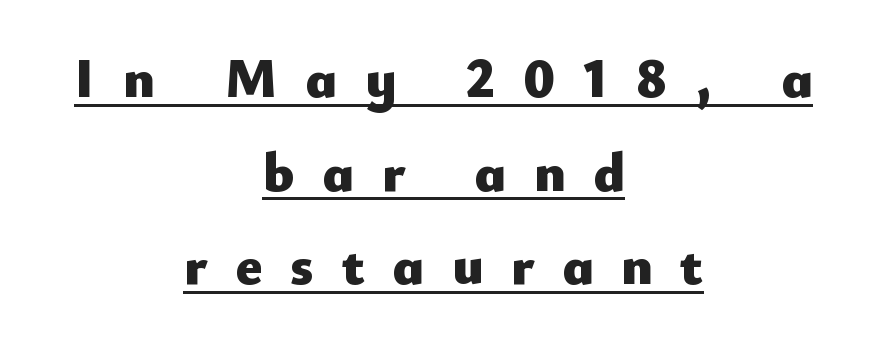
The image shows 56 px heavy sans-serif type, upright; set centered, normal line spacing (1.67x), unusually wide letter spacing (+0.5 em), underlined; low stroke contrast and a small x-height.
